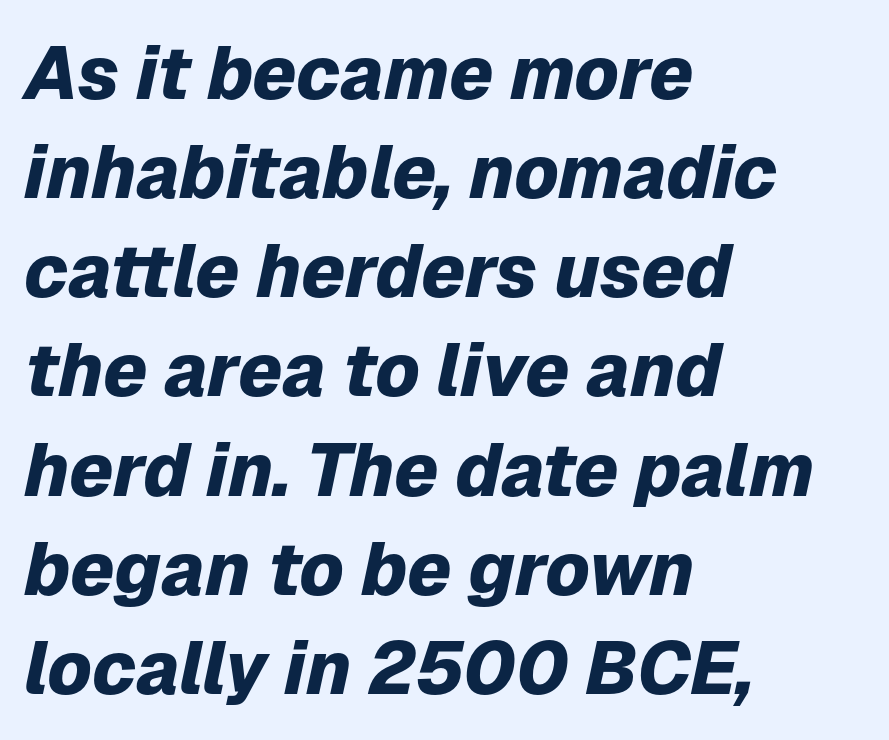
{"italic": "yes", "lean": "right", "slant_degrees": 12, "bold": "yes", "weight": "heavy", "width": "normal", "stroke_contrast": "low", "x_height": "medium", "monospaced": "no", "underline": "no", "align": "left", "line_spacing": "normal", "line_spacing_ratio": 1.34, "letter_spacing": "normal", "letter_spacing_em": 0.0, "glyph_px": 74}
